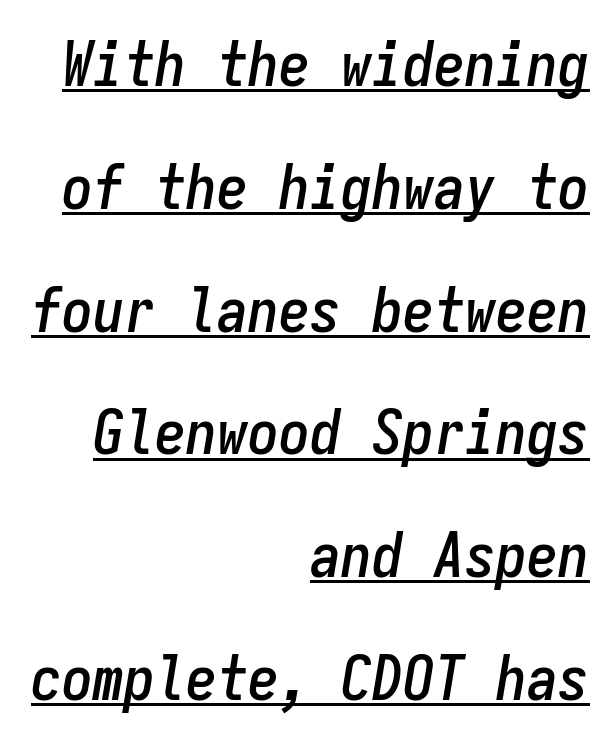
{"italic": "yes", "lean": "right", "slant_degrees": 9, "width": "condensed", "stroke_contrast": "low", "x_height": "medium", "monospaced": "yes", "underline": "yes", "align": "right", "line_spacing": "loose", "line_spacing_ratio": 1.98, "letter_spacing": "normal", "letter_spacing_em": 0.0, "glyph_px": 62}
